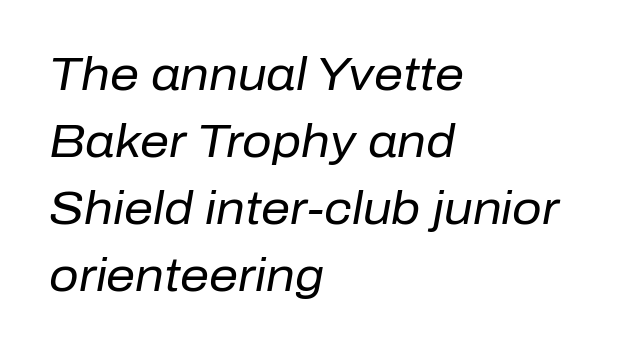
{"italic": "yes", "lean": "right", "slant_degrees": 10, "bold": "no", "weight": "regular", "width": "normal", "stroke_contrast": "low", "x_height": "medium", "monospaced": "no", "underline": "no", "align": "left", "line_spacing": "normal", "line_spacing_ratio": 1.46, "letter_spacing": "normal", "letter_spacing_em": 0.0, "glyph_px": 46}
